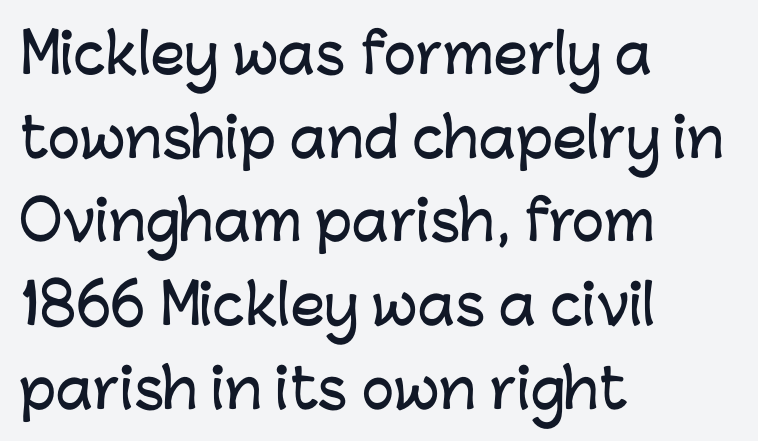
Do the letters lean? They stand straight. The tracking reads as untouched default to a designer's eye. The words here are not underlined. The passage is arranged the way most books set body copy — flush left. This block has exactly the height ordinary leading produces.
